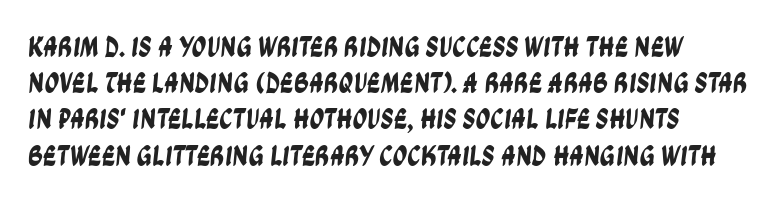
Q: Is the typeface a serif or a sans-serif typeface? A: Sans-serif.
Q: Is the text underlined? A: No.
Q: Is the spacing between letters normal or unusually wide? A: Normal.
Q: Is the spacing between lines tight, normal or loose? A: Normal.
Q: Width (condensed, normal, or wide)? A: Condensed.
Q: Stroke contrast? A: Low.
Q: x-height? A: Large.
Q: Monospaced? A: No.
